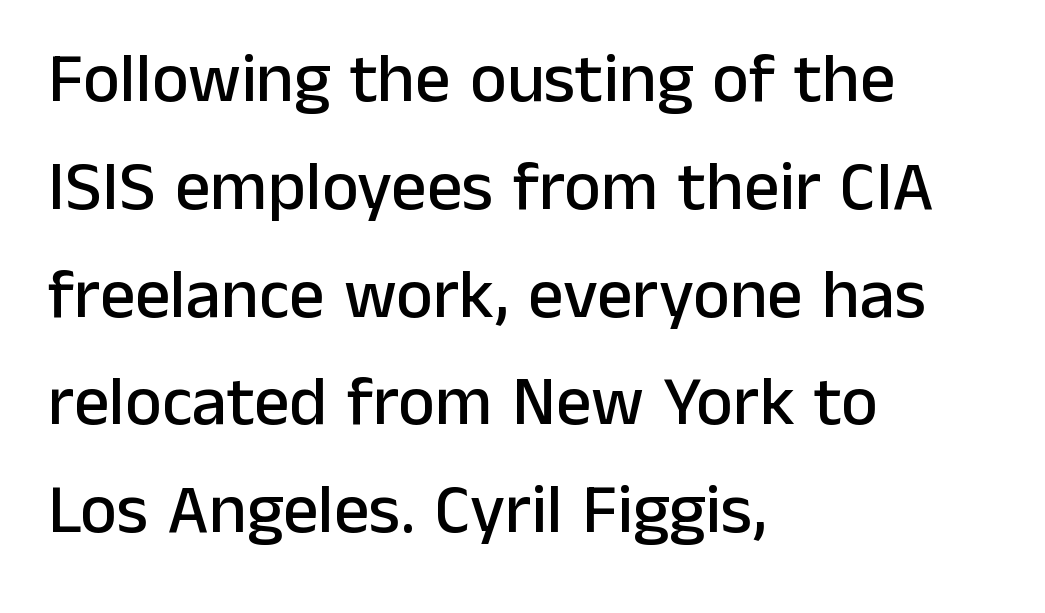
The image shows 70 px sans-serif type, upright; set left-aligned, normal line spacing (1.54x), normal letter spacing, not underlined; low stroke contrast and a medium x-height.
